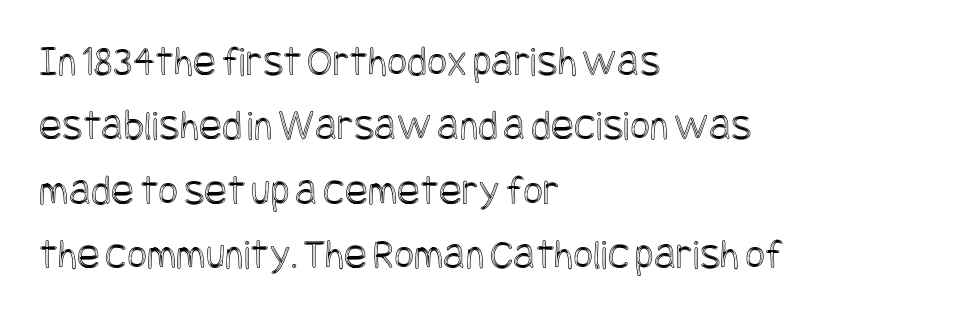
The image shows 43 px condensed type, upright; set left-aligned, normal line spacing (1.5x), normal letter spacing, not underlined; a large x-height.
